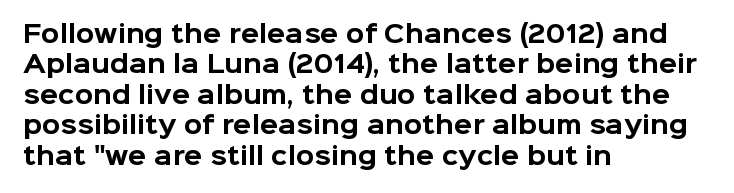
{"italic": "no", "bold": "yes", "underline": "no", "align": "left", "line_spacing": "normal", "line_spacing_ratio": 1.27, "letter_spacing": "normal", "letter_spacing_em": 0.0, "glyph_px": 24}
